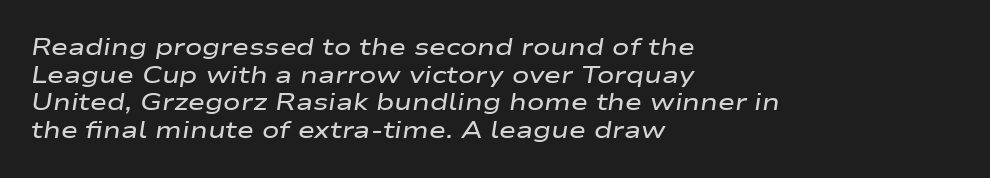
The image shows 23 px text type, italic (leaning right); set left-aligned, line spacing 1.2x, normal letter spacing, not underlined.
